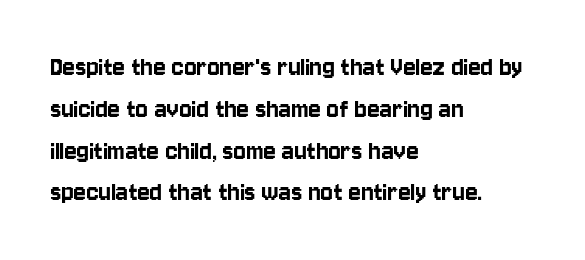
{"serif": "no", "italic": "no", "width": "condensed", "stroke_contrast": "low", "x_height": "large", "monospaced": "no", "underline": "no", "align": "left", "line_spacing": "normal", "line_spacing_ratio": 1.44, "letter_spacing": "normal", "letter_spacing_em": 0.0, "glyph_px": 29}
